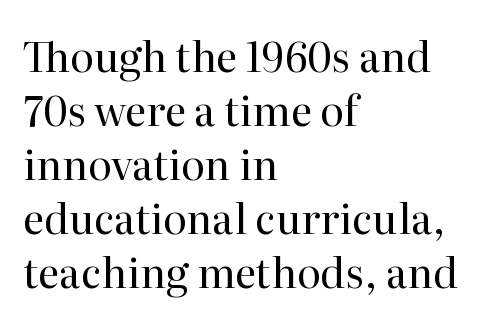
The setting favours the left margin, as ordinary paragraphs usually do. The passage shown is not underscored anywhere. Posture: straight, roman, zero tilt. Honestly, the row spacing looks completely unremarkable.
